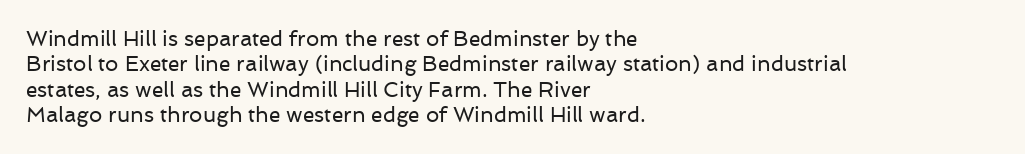
{"italic": "no", "bold": "no", "underline": "no", "align": "left", "line_spacing_ratio": 1.21, "letter_spacing": "normal", "letter_spacing_em": 0.0, "glyph_px": 21}
